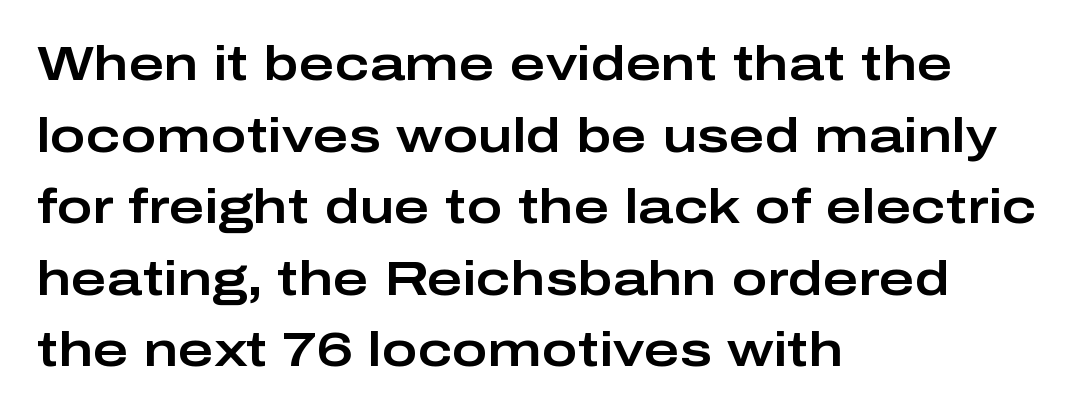
Is this a fixed-width face? No — the glyphs have proportional, varying widths. To sum up the face: it is a sans, with no serifs. Lines of text with bare space underneath. Here the glyphs are tracked normally, forming tight word shapes.
